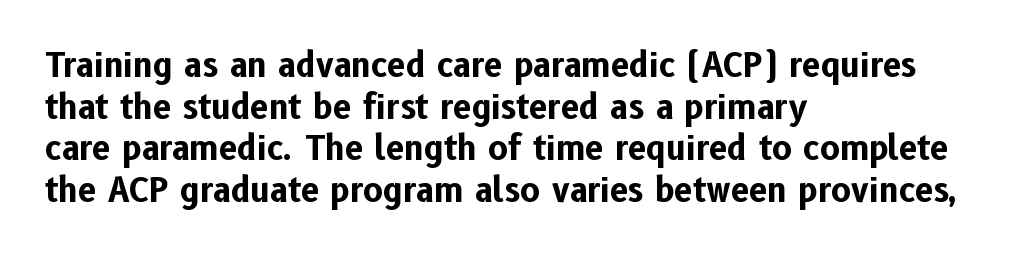
{"serif": "no", "italic": "no", "bold": "yes", "weight": "bold", "width": "normal", "stroke_contrast": "low", "x_height": "medium", "monospaced": "no", "underline": "no", "align": "left", "line_spacing": "normal", "line_spacing_ratio": 1.26, "letter_spacing": "normal", "letter_spacing_em": 0.0, "glyph_px": 33}
